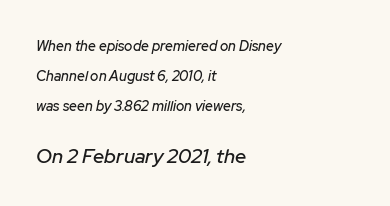
Q: Is the text italic (slanted)? A: Yes, it leans right by about 12 degrees.
Q: Is the text underlined? A: No.
Q: How is the paragraph aligned? A: Left-aligned.
Q: Is the spacing between letters normal or unusually wide? A: Normal.
Q: Is the spacing between lines tight, normal or loose? A: Loose.
Q: Which block of text is set in a larger size, the first (top) or the second (bottom)? A: The second (bottom) one.
